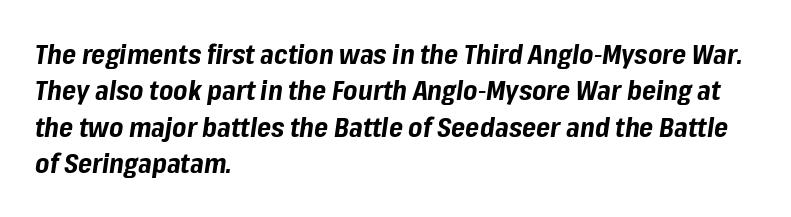
The image shows 27 px bold type, italic (leaning right); set left-aligned, normal line spacing (1.35x), normal letter spacing, not underlined.
